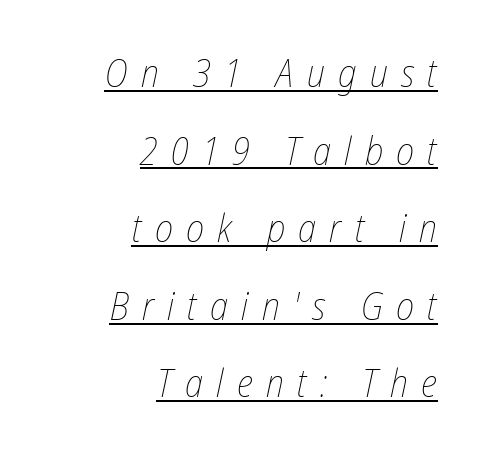
{"italic": "yes", "lean": "right", "slant_degrees": 12, "bold": "no", "weight": "thin", "width": "condensed", "stroke_contrast": "low", "x_height": "medium", "monospaced": "no", "underline": "yes", "align": "right", "line_spacing": "loose", "line_spacing_ratio": 1.99, "letter_spacing": "wide", "letter_spacing_em": 0.34, "glyph_px": 39}
